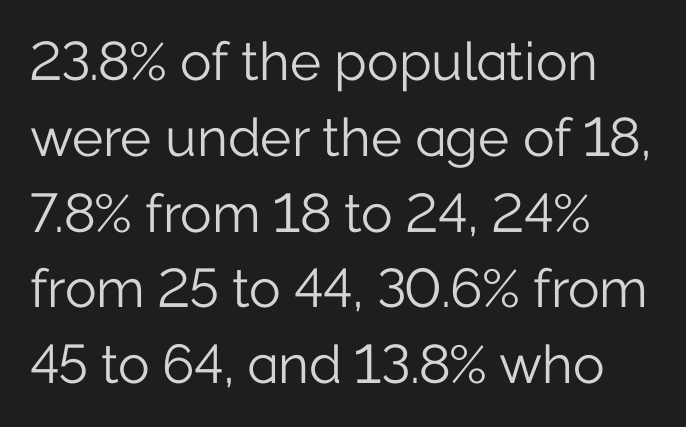
{"serif": "no", "italic": "no", "bold": "no", "weight": "light", "width": "normal", "stroke_contrast": "low", "x_height": "medium", "monospaced": "no", "underline": "no", "align": "left", "line_spacing": "normal", "line_spacing_ratio": 1.43, "letter_spacing": "normal", "letter_spacing_em": 0.0, "glyph_px": 53}
